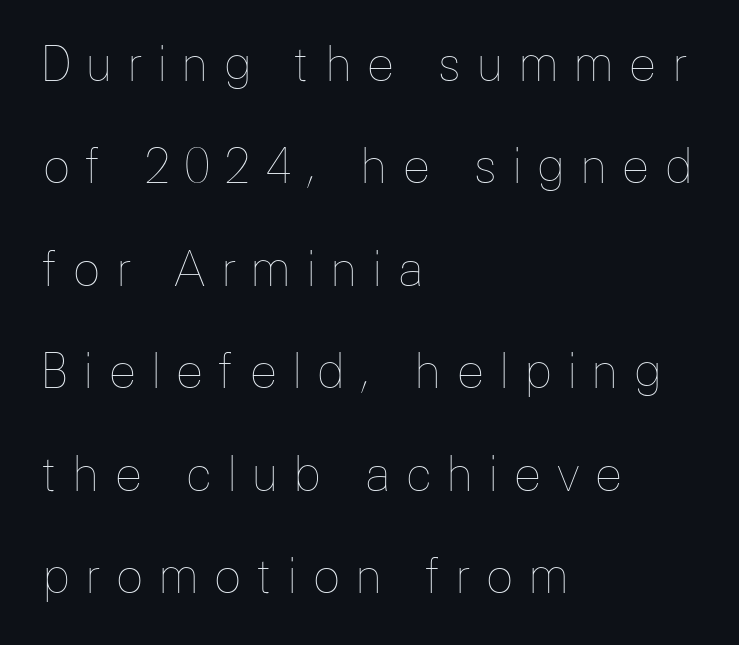
The image shows 47 px thin type, upright; set left-aligned, loose line spacing (2.18x), unusually wide letter spacing (+0.3 em), not underlined; low stroke contrast and a medium x-height.
